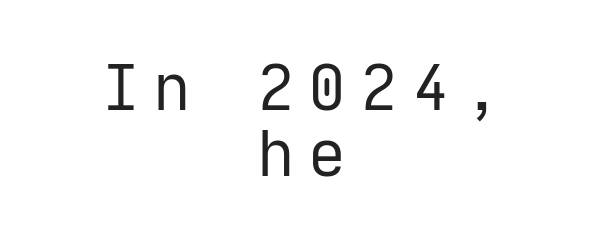
The image shows 63 px regular-weight sans-serif type, upright; set centered, tight line spacing (1.05x), unusually wide letter spacing (+0.22 em), not underlined; low stroke contrast and a medium x-height.
